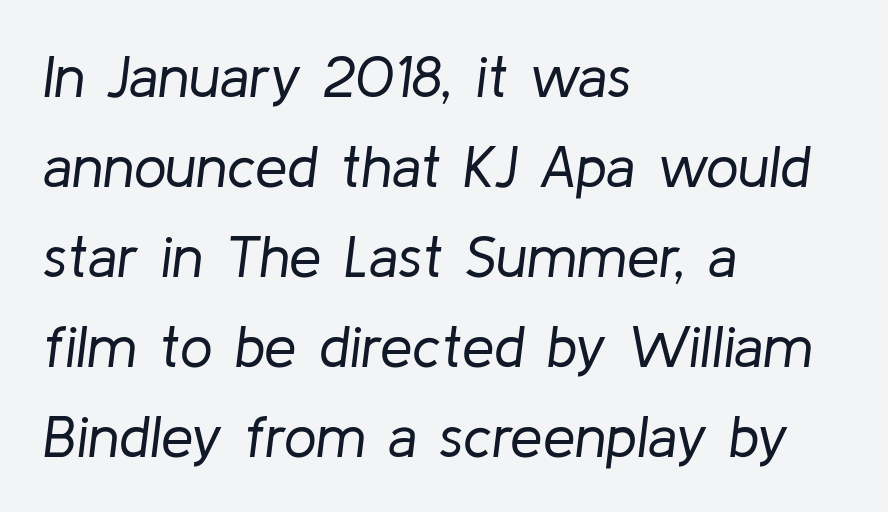
The image shows 58 px regular-weight type, italic (leaning right); set left-aligned, normal line spacing (1.55x), normal letter spacing, not underlined; low stroke contrast and a medium x-height.
